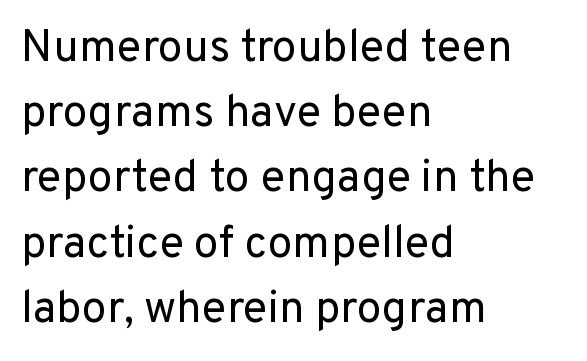
The image shows 45 px regular-weight sans-serif type, upright; set left-aligned, normal line spacing (1.45x), normal letter spacing, not underlined; low stroke contrast and a medium x-height.
